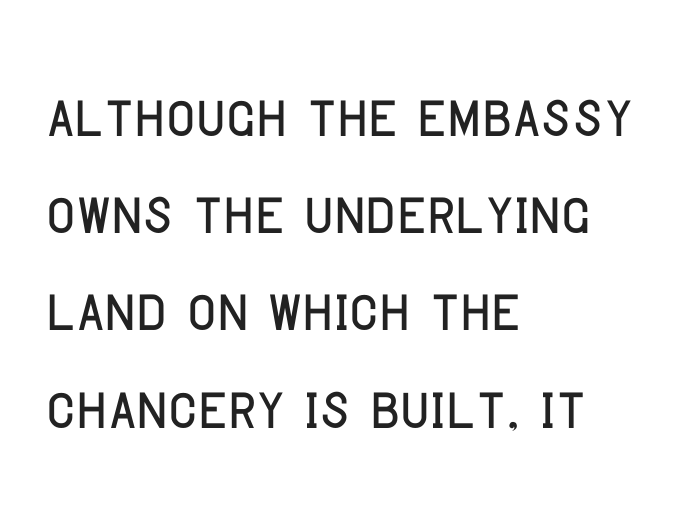
{"serif": "no", "italic": "no", "width": "condensed", "stroke_contrast": "low", "x_height": "large", "monospaced": "no", "underline": "no", "align": "left", "line_spacing_ratio": 1.23, "letter_spacing": "normal", "letter_spacing_em": 0.0, "glyph_px": 79}
